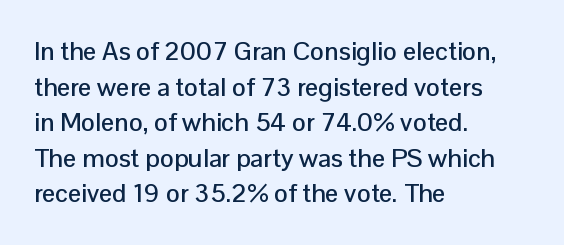
Compared with a centered layout, this one pins lines to the left instead. These lines were composed using upright roman letters. The type is set solid horizontally, with unmodified tracking. Vertical spacing — default. A bare baseline throughout the passage.
